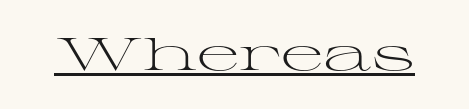
{"serif": "yes", "italic": "no", "bold": "no", "weight": "light", "width": "wide", "stroke_contrast": "medium", "x_height": "medium", "monospaced": "no", "underline": "yes", "letter_spacing": "normal", "letter_spacing_em": 0.0, "glyph_px": 46}
